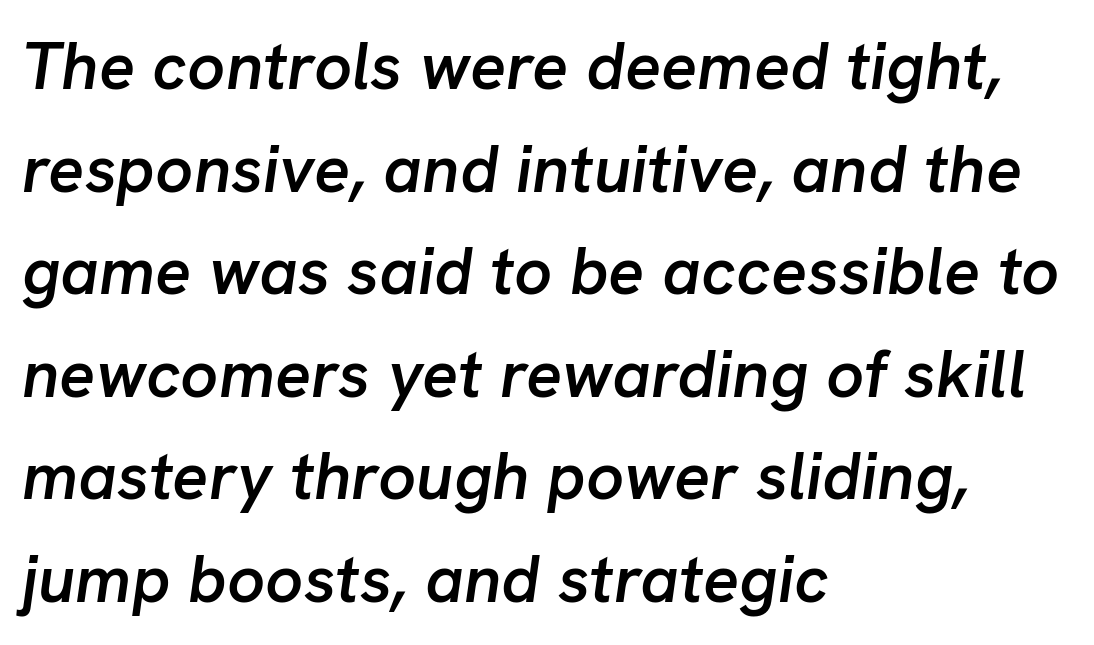
Alignment: flush left. Do the characters align in a grid? No, the font is proportional. Stems and bowls a touch heavier than normal — semibold. No extra tracking has been applied to these lines.
